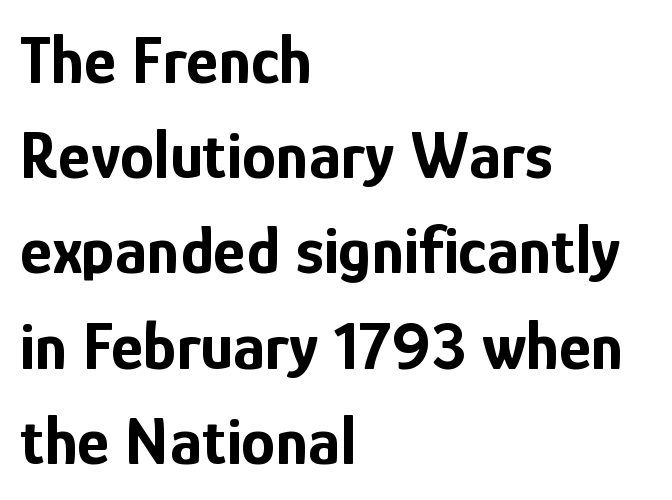
Each letter keeps its own natural width here, so spacing adapts to shape. Bare-footed words on every line. Posture: upright roman. This block has exactly the height ordinary leading produces. Letterform terminals end flat and unadorned throughout the passage. Weight: bold.
